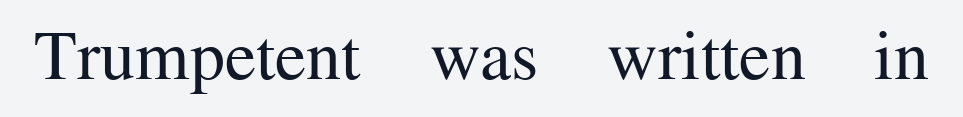
Look at the tracking — it's just the regular setting, nothing added. To sum up the face: it has serifs. The lettering holds an erect, upright posture throughout. The face used here is proportionally spaced, like ordinary book or web type. The foot of each line stays bare and open. The font is comparable to plain body text, perhaps lighter.
